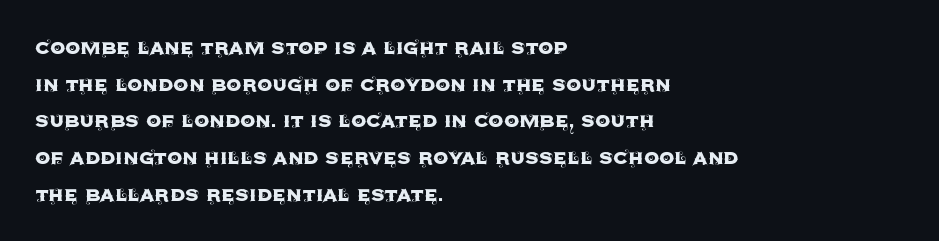
{"italic": "no", "underline": "no", "align": "left", "line_spacing": "normal", "line_spacing_ratio": 1.53, "letter_spacing": "normal", "letter_spacing_em": 0.0, "glyph_px": 24}
